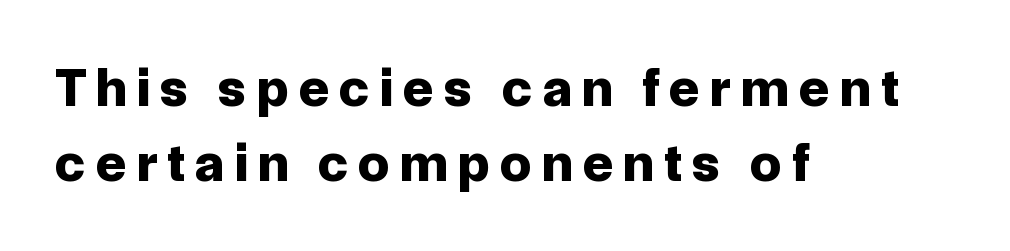
{"serif": "no", "italic": "no", "bold": "yes", "weight": "bold", "width": "normal", "stroke_contrast": "low", "x_height": "medium", "monospaced": "no", "underline": "no", "align": "left", "line_spacing": "normal", "line_spacing_ratio": 1.37, "glyph_px": 55}
